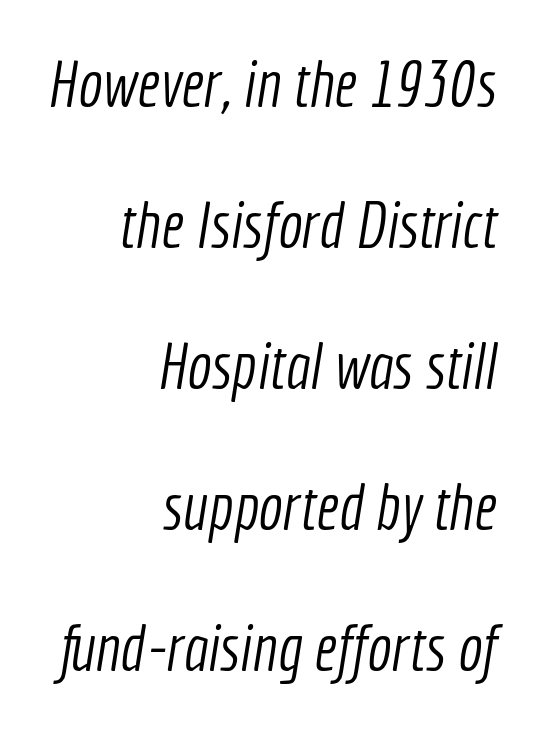
{"serif": "no", "bold": "no", "weight": "light", "width": "condensed", "x_height": "medium", "monospaced": "no", "underline": "no", "align": "right", "line_spacing": "loose", "line_spacing_ratio": 2.17, "letter_spacing": "normal", "letter_spacing_em": 0.0, "glyph_px": 65}
